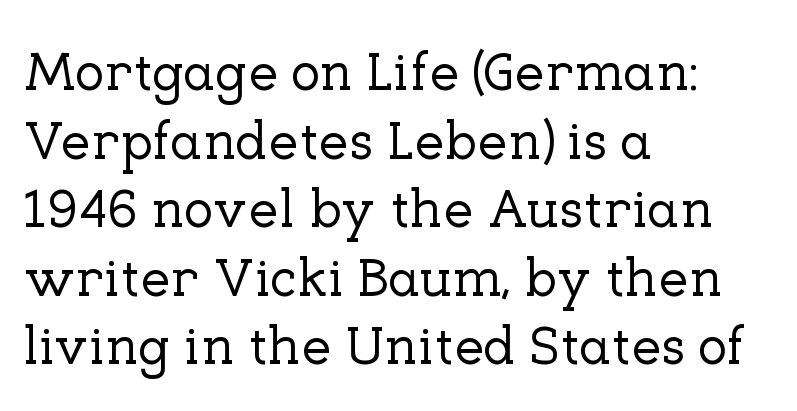
Q: Is the text italic (slanted)? A: No, it is upright.
Q: Is the typeface a serif or a sans-serif typeface? A: Serif.
Q: Is the text underlined? A: No.
Q: How is the paragraph aligned? A: Left-aligned.
Q: Is the spacing between letters normal or unusually wide? A: Normal.
Q: Is the spacing between lines tight, normal or loose? A: Normal.
Q: Width (condensed, normal, or wide)? A: Normal.
Q: Stroke contrast? A: Low.
Q: x-height? A: Medium.
Q: Monospaced? A: No.
